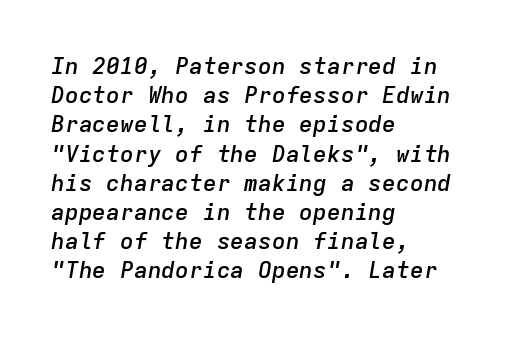
Q: Is the text bold? A: Semi-bold.
Q: Is the text italic (slanted)? A: Yes, it leans right by about 9 degrees.
Q: Is the text underlined? A: No.
Q: How is the paragraph aligned? A: Left-aligned.
Q: Is the spacing between letters normal or unusually wide? A: Normal.
Q: Is the spacing between lines tight, normal or loose? A: Normal.
